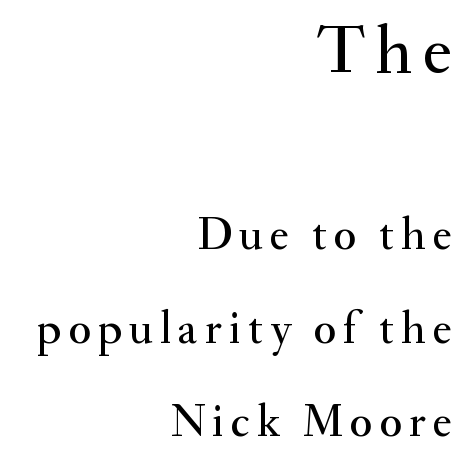
{"serif": "yes", "italic": "no", "width": "normal", "stroke_contrast": "medium", "x_height": "small", "monospaced": "no", "underline": "no", "align": "right", "line_spacing": "loose", "line_spacing_ratio": 2.03, "larger_block": "first", "size_ratio": 1.5, "glyph_px": 69}
